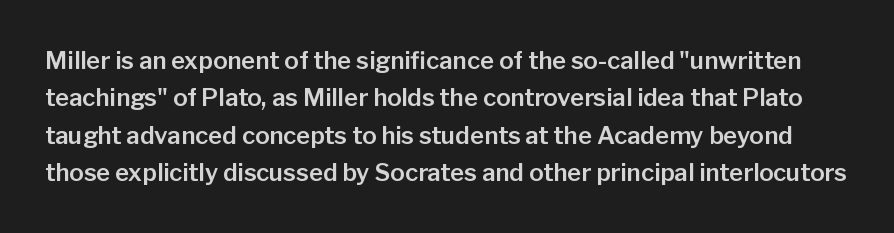
The image shows 24 px text type, upright; set normal line spacing (1.56x), normal letter spacing, not underlined.
